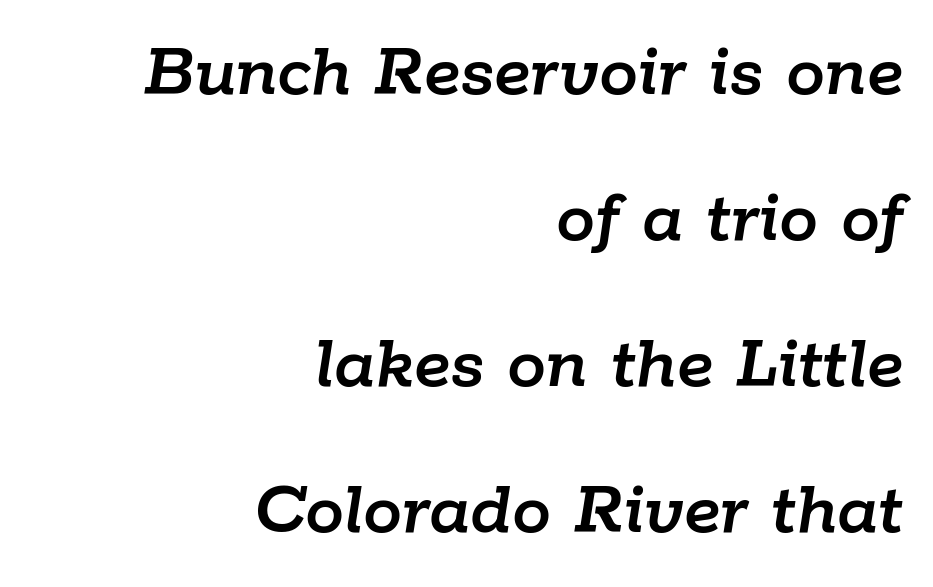
The image shows 78 px text type, italic (leaning right); set right-aligned, line spacing 1.87x, normal letter spacing, not underlined; low stroke contrast and a medium x-height.
